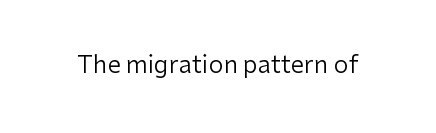
{"italic": "no", "bold": "no", "underline": "no", "letter_spacing": "normal", "letter_spacing_em": 0.0, "glyph_px": 24}
